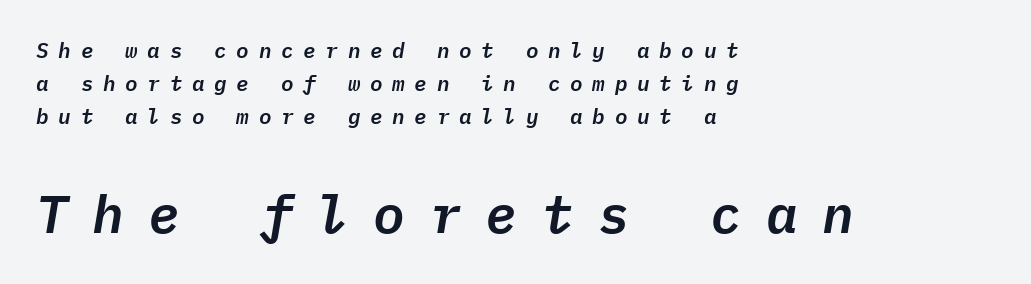
Designer's note — italics engaged. Scale increases going downward across the two blocks. You could count columns in this text — the font is strictly monospaced. Nobody drew a line under any word here. This sample uses expanded letter spacing, leaving extra air between glyphs. Baseline-to-baseline distance is the conventional proportion of letter height.
